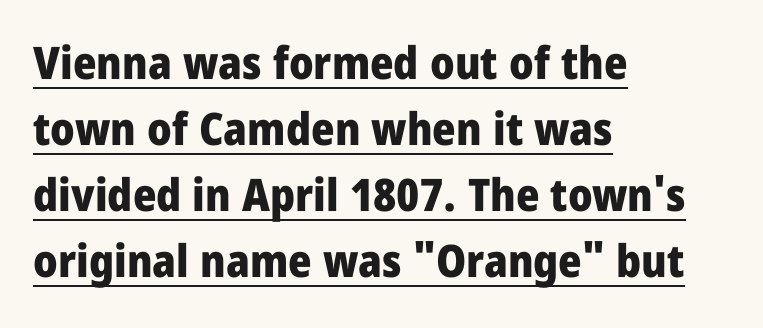
{"serif": "no", "italic": "no", "bold": "yes", "weight": "heavy", "width": "condensed", "stroke_contrast": "low", "x_height": "large", "monospaced": "no", "underline": "yes", "align": "left", "line_spacing": "normal", "line_spacing_ratio": 1.47, "letter_spacing": "normal", "letter_spacing_em": 0.0, "glyph_px": 45}
